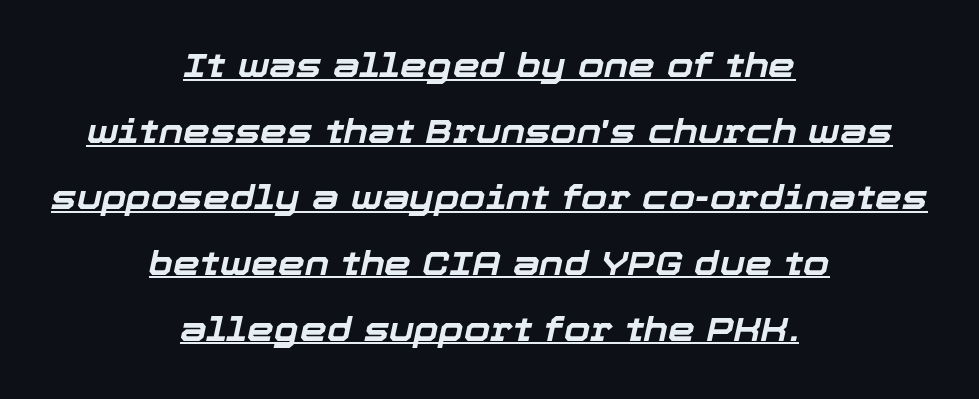
Stroke thickness is high; the sample reads as a true bold. The rendering uses natural spacing where letterforms have individual widths. Honestly, the rows look like they've been pulled way apart. This sample carries an underscore along the baseline area.
